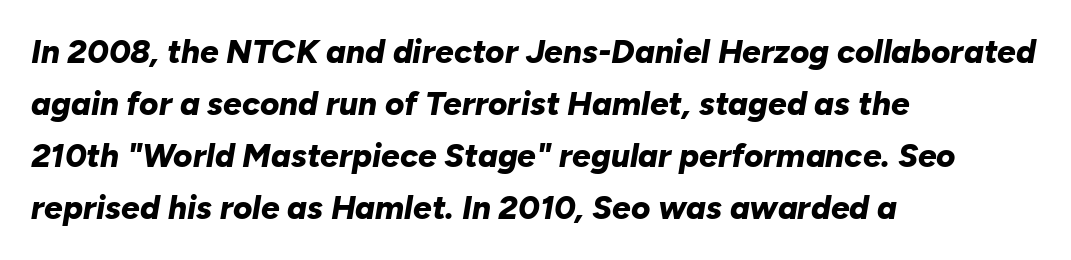
The foot of each line stays bare and open. Visually the block forms a straight wall on the left and a jagged coastline on the right. Weight check: bold — yes, fully. Honestly, the letter spacing is just normal — you wouldn't notice it. Rendered with sloped, italic letterforms.
